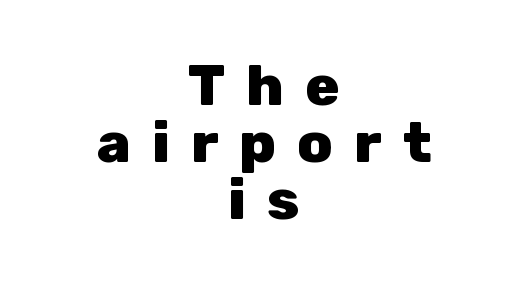
Q: Is the text bold? A: Yes.
Q: Is the text italic (slanted)? A: No, it is upright.
Q: Is the typeface a serif or a sans-serif typeface? A: Sans-serif.
Q: Is the text underlined? A: No.
Q: How is the paragraph aligned? A: Centered.
Q: Is the spacing between letters normal or unusually wide? A: Unusually wide.
Q: Is the spacing between lines tight, normal or loose? A: Tight.
Q: Width (condensed, normal, or wide)? A: Normal.
Q: Stroke contrast? A: Low.
Q: x-height? A: Medium.
Q: Monospaced? A: No.
